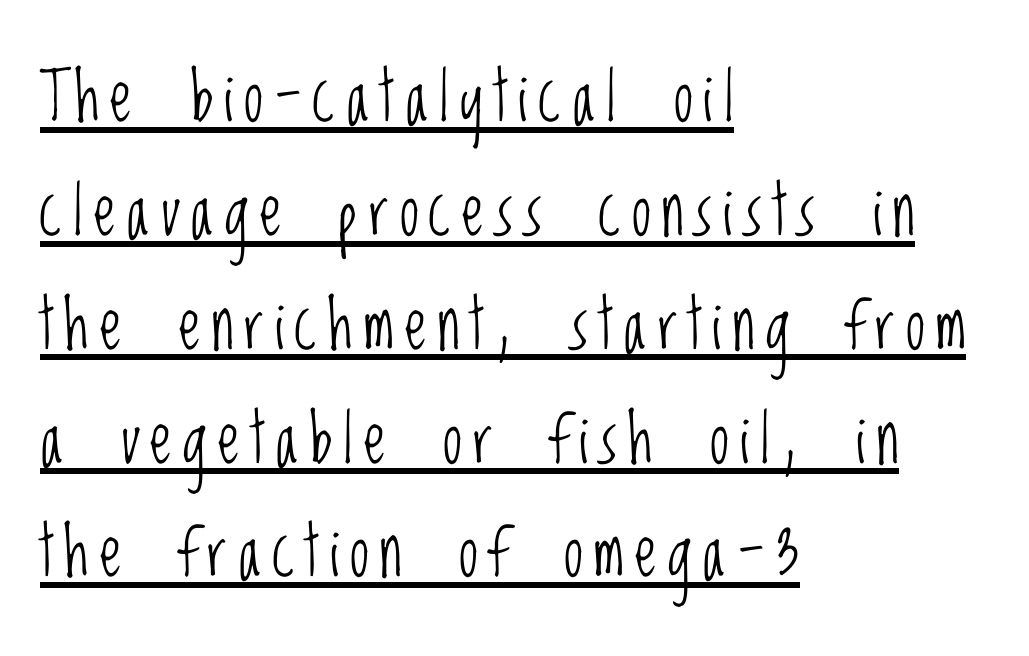
Q: Is the text bold? A: No.
Q: Is the text italic (slanted)? A: No, it is upright.
Q: Is the typeface a serif or a sans-serif typeface? A: Sans-serif.
Q: Is the text underlined? A: Yes.
Q: How is the paragraph aligned? A: Left-aligned.
Q: Is the spacing between lines tight, normal or loose? A: Normal.
Q: Width (condensed, normal, or wide)? A: Condensed.
Q: Stroke contrast? A: Low.
Q: x-height? A: Large.
Q: Monospaced? A: No.
